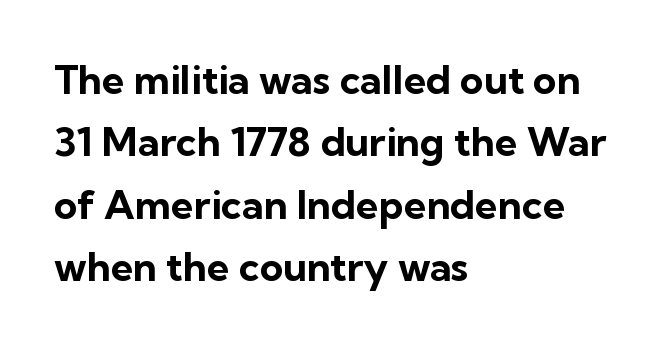
These lines are rendered in a variable-pitch font. You could call the tracking neutral — neither tight nor loose. The typesetting leans heavy: a genuine bold. Line starts are locked; line ends wander. You can tell from the bare stems that sans-serif type was used.
